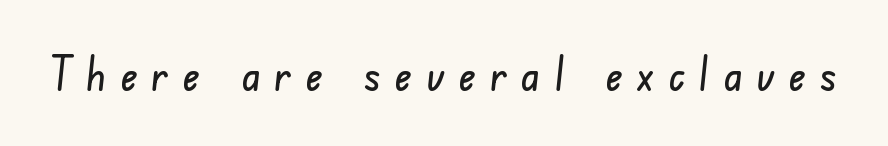
You could not count columns in this text — the font is proportionally spaced. This rendering features lettering with no underline. This sample uses a sans-serif face. The horizontal fit of the characters is loose and conspicuously gappy.
